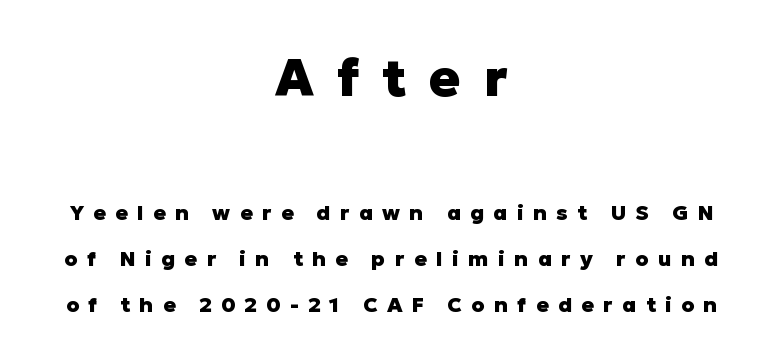
Q: Is the text bold? A: Yes.
Q: Is the text italic (slanted)? A: No, it is upright.
Q: Is the typeface a serif or a sans-serif typeface? A: Sans-serif.
Q: Is the text underlined? A: No.
Q: How is the paragraph aligned? A: Centered.
Q: Is the spacing between letters normal or unusually wide? A: Unusually wide.
Q: Is the spacing between lines tight, normal or loose? A: Loose.
Q: Which block of text is set in a larger size, the first (top) or the second (bottom)? A: The first (top) one.
Q: Width (condensed, normal, or wide)? A: Normal.
Q: Stroke contrast? A: Low.
Q: x-height? A: Medium.
Q: Monospaced? A: No.
